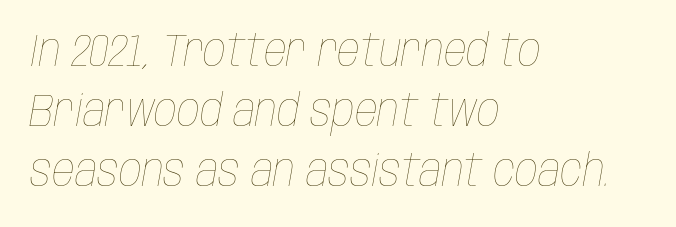
{"italic": "yes", "lean": "right", "slant_degrees": 10, "bold": "no", "weight": "thin", "width": "condensed", "stroke_contrast": "low", "x_height": "large", "monospaced": "no", "underline": "no", "align": "left", "line_spacing": "normal", "line_spacing_ratio": 1.33, "letter_spacing": "normal", "letter_spacing_em": 0.0, "glyph_px": 45}
